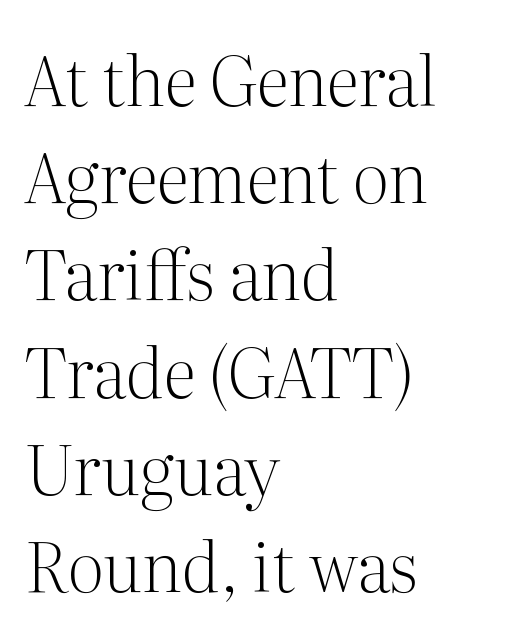
{"serif": "yes", "italic": "no", "bold": "no", "weight": "light", "width": "normal", "stroke_contrast": "medium", "x_height": "medium", "monospaced": "no", "underline": "no", "align": "left", "line_spacing": "normal", "line_spacing_ratio": 1.43, "letter_spacing": "normal", "letter_spacing_em": 0.0, "glyph_px": 68}
